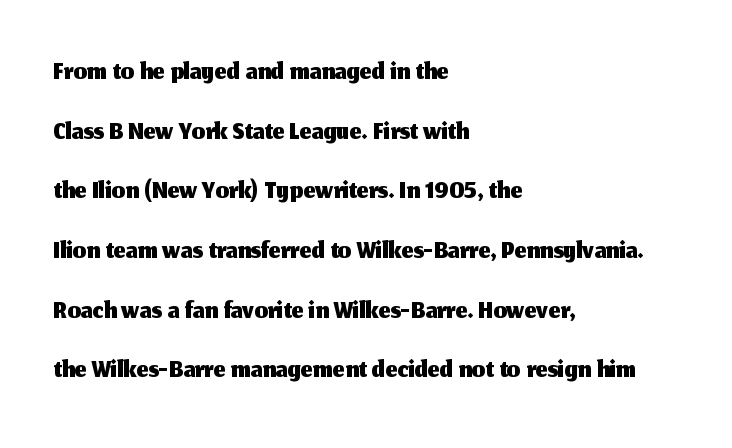
Unlike a traditional serif, this face leaves its strokes unadorned. How are the letters spaced? Ordinarily, with no added tracking. Unmarked baselines from the first word to the last. If you drew a line through each stem, it would be perfectly vertical. This rendering uses left alignment, leaving the right contour irregular.
